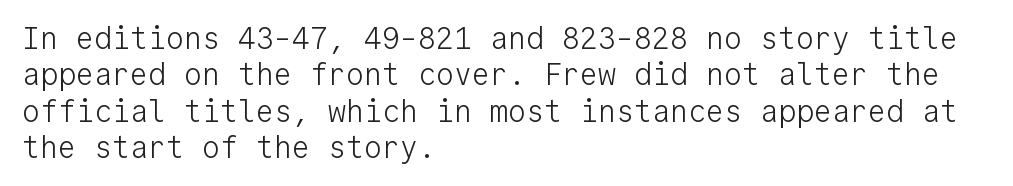
The image shows 30 px light sans-serif type, upright, monospaced; set left-aligned, line spacing 1.21x, normal letter spacing, not underlined; low stroke contrast and a medium x-height.
